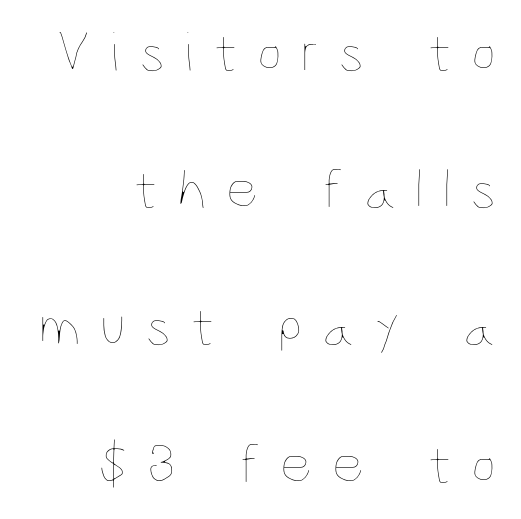
Each stroke keeps to a modest, everyday thickness or less. How would I describe the line gaps? Wide and relaxed. A typesetter would call this proportional, since set widths differ per character. Tracking here is generous; glyphs stand well apart from one another.
